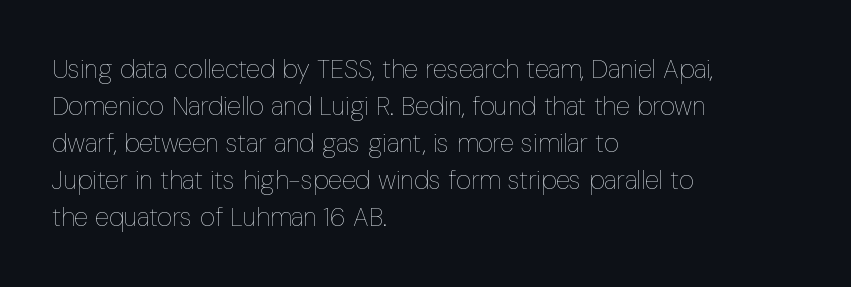
The image shows 26 px text type, upright; set left-aligned, normal line spacing (1.42x), normal letter spacing, not underlined.
